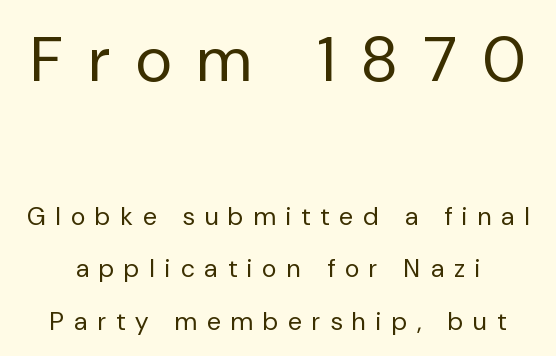
{"serif": "no", "italic": "no", "bold": "no", "weight": "regular", "width": "normal", "stroke_contrast": "low", "x_height": "medium", "monospaced": "no", "underline": "no", "line_spacing": "loose", "line_spacing_ratio": 2.09, "letter_spacing": "wide", "letter_spacing_em": 0.42, "larger_block": "first", "size_ratio": 2.52, "glyph_px": 63}
